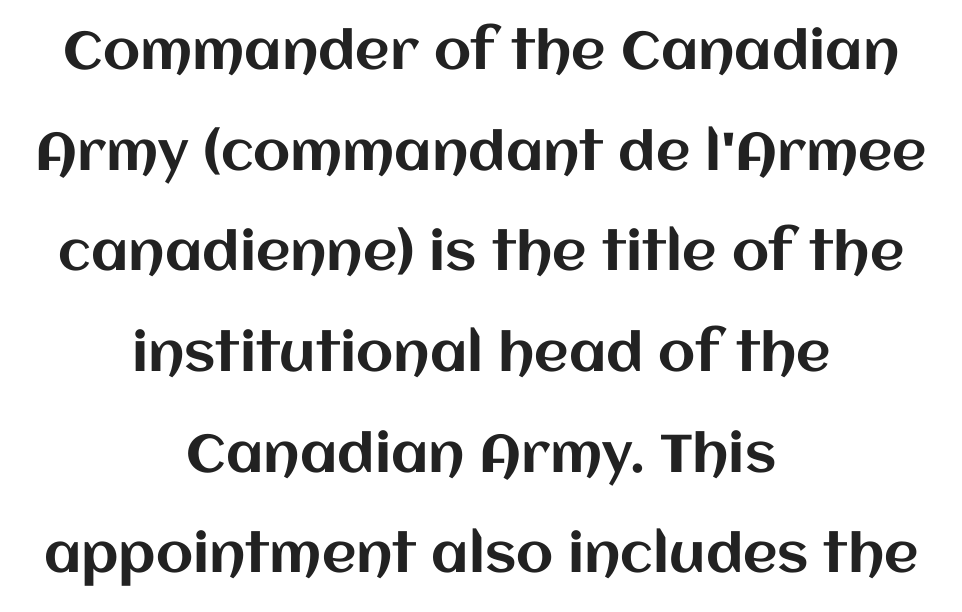
The image shows 53 px text type, upright; set centered, loose line spacing (1.9x), normal letter spacing, not underlined; medium stroke contrast and a large x-height.
